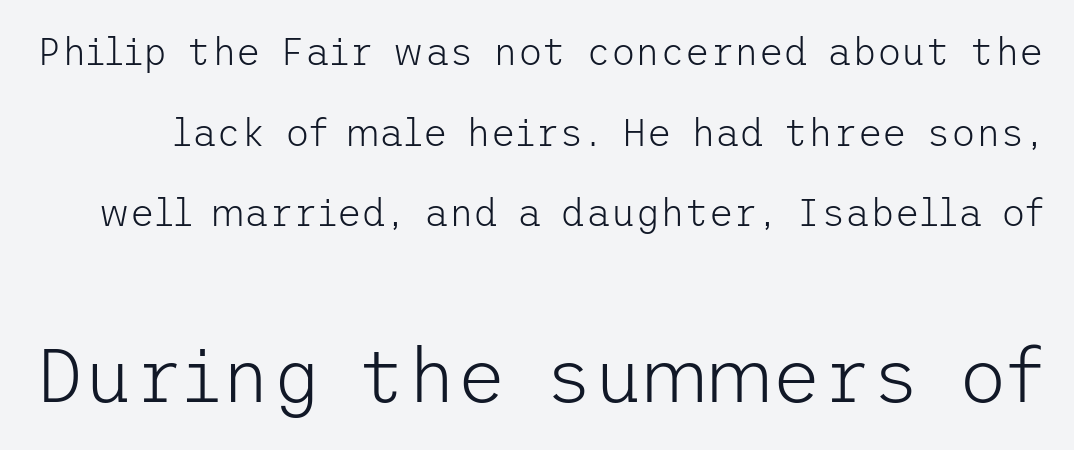
One glance says open: line gaps are wider than usual. Designer's note — italics off, roman on. Between these two stacked blocks, the lower one wins on size. Each letter's strokes conclude bluntly, with no projecting serifs. No word sits above an underline. Short note: letters normally spaced.
